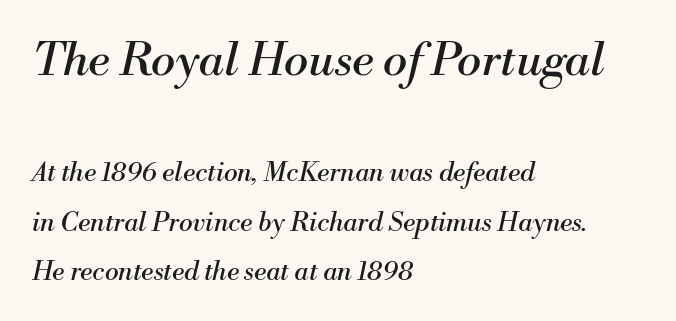
The image shows 46 px regular-weight serif type, italic (leaning right); set left-aligned, loose line spacing (1.9x), normal letter spacing, not underlined; the first (top) block is 1.77x larger; medium stroke contrast and a small x-height.
